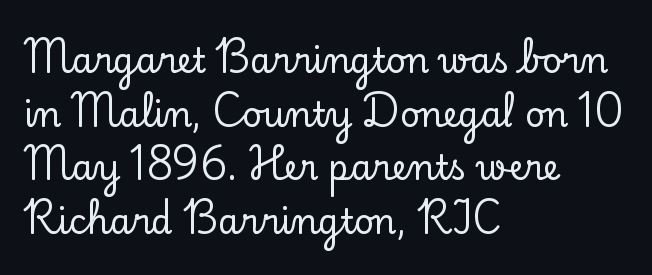
The letters carry serifs — small finishing strokes at the ends of their stems. Horizontally, the lines are justified to the leading edge only. Normally led — the rows are evenly, conventionally spaced. Does extra space separate the letters? No, they use regular spacing. You could not count columns in this text — the font is proportionally spaced.
